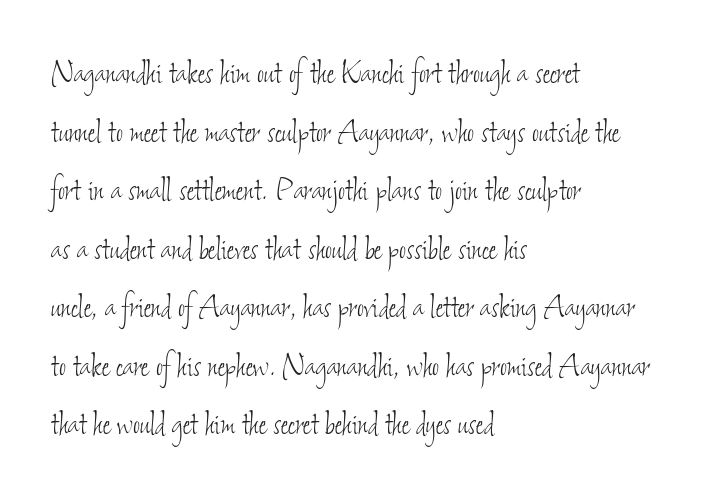
{"bold": "no", "weight": "thin", "width": "condensed", "stroke_contrast": "low", "x_height": "small", "monospaced": "no", "underline": "no", "align": "left", "line_spacing": "normal", "line_spacing_ratio": 1.54, "letter_spacing": "normal", "letter_spacing_em": 0.0, "glyph_px": 38}
